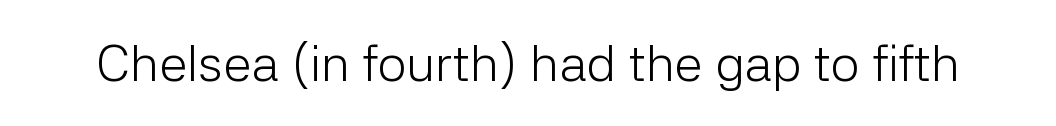
{"serif": "no", "italic": "no", "bold": "no", "weight": "light", "width": "normal", "stroke_contrast": "low", "x_height": "medium", "monospaced": "no", "underline": "no", "letter_spacing": "normal", "letter_spacing_em": 0.0, "glyph_px": 51}
